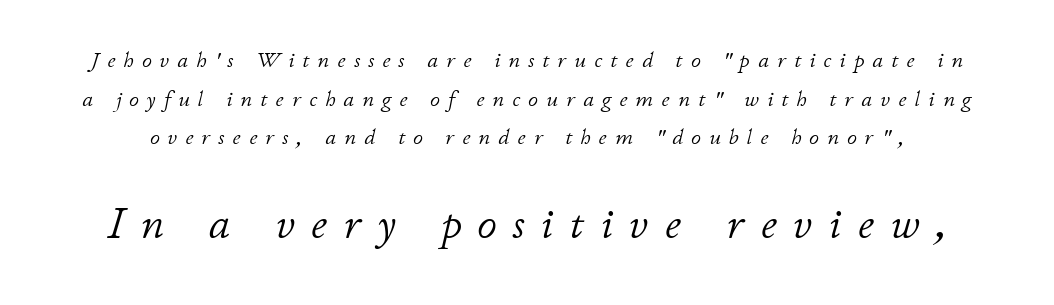
The image shows 44 px light type, italic (leaning right); set line spacing 1.76x, unusually wide letter spacing (+0.37 em), not underlined; the second (bottom) block is 2.0x larger; low stroke contrast and a small x-height.
